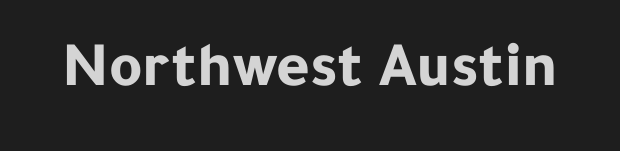
Q: Is the text bold? A: Yes.
Q: Is the text italic (slanted)? A: No, it is upright.
Q: Is the typeface a serif or a sans-serif typeface? A: Sans-serif.
Q: Is the text underlined? A: No.
Q: Is the spacing between letters normal or unusually wide? A: Normal.
Q: Width (condensed, normal, or wide)? A: Normal.
Q: Stroke contrast? A: Low.
Q: x-height? A: Medium.
Q: Monospaced? A: No.
